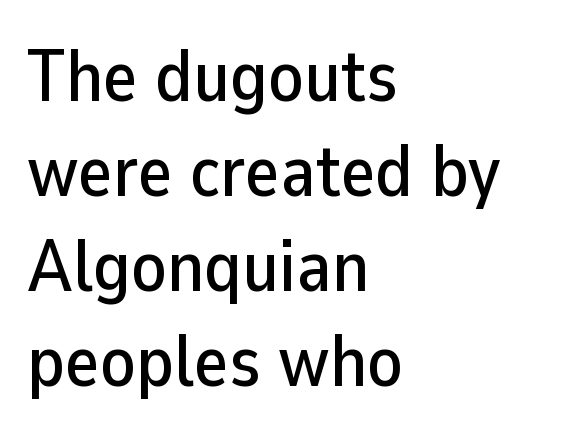
Check the space under the baseline: it is left empty. Every row of glyphs begins at an identical x-position on the left. The type is set solid horizontally, with unmodified tracking. These lines are rendered in a variable-pitch font. You can tell it's not italic because the verticals are truly vertical. Serif or sans? Sans — the stroke terminals are bare.
